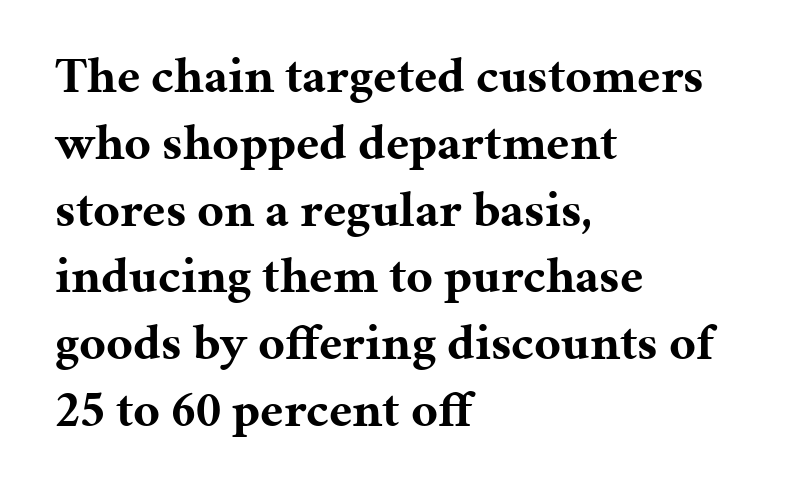
Q: Is the text bold? A: Yes.
Q: Is the text italic (slanted)? A: No, it is upright.
Q: Is the typeface a serif or a sans-serif typeface? A: Serif.
Q: Is the text underlined? A: No.
Q: How is the paragraph aligned? A: Left-aligned.
Q: Is the spacing between letters normal or unusually wide? A: Normal.
Q: Is the spacing between lines tight, normal or loose? A: Normal.
Q: Width (condensed, normal, or wide)? A: Normal.
Q: Stroke contrast? A: Medium.
Q: x-height? A: Medium.
Q: Monospaced? A: No.
